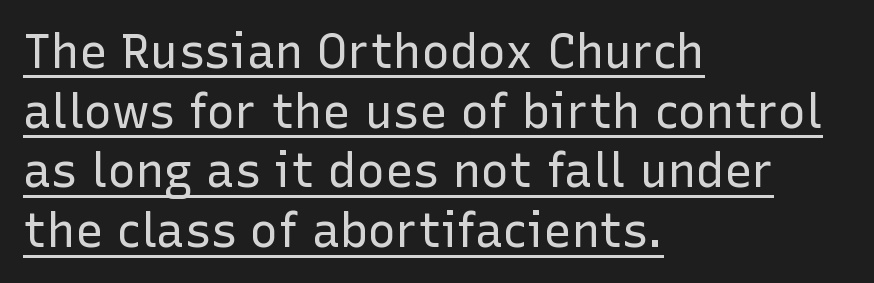
Q: Is the text bold? A: No.
Q: Is the text italic (slanted)? A: No, it is upright.
Q: Is the typeface a serif or a sans-serif typeface? A: Sans-serif.
Q: Is the text underlined? A: Yes.
Q: How is the paragraph aligned? A: Left-aligned.
Q: Is the spacing between letters normal or unusually wide? A: Normal.
Q: Is the spacing between lines tight, normal or loose? A: Normal.
Q: Width (condensed, normal, or wide)? A: Normal.
Q: Stroke contrast? A: Low.
Q: x-height? A: Medium.
Q: Monospaced? A: No.
